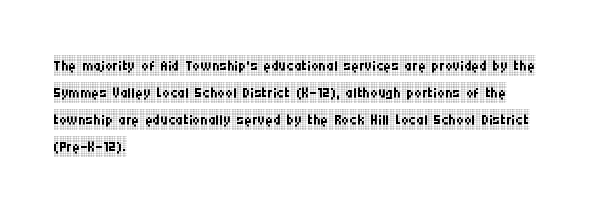
The passage shown is not underscored anywhere. Summary of vertical rhythm: regular, with standard interline spacing. The rag falls on the right side of this text block. Notice how the stems are strictly vertical — no italics here. Vertical stems look standard width or narrower in stroke.
